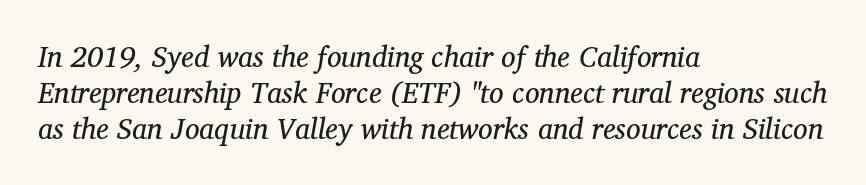
Compared with ordinary roman type, these characters are visibly tilted. All the whitespace from short lines collects on the right. Type style note: has serifs. Stem width sits at or under what a default text font uses. This rendering leaves character spacing at its baseline value.
